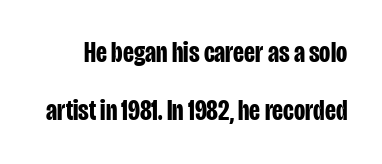
{"serif": "no", "italic": "no", "bold": "yes", "weight": "bold", "width": "condensed", "stroke_contrast": "low", "x_height": "large", "monospaced": "no", "underline": "no", "line_spacing": "loose", "line_spacing_ratio": 2.01, "letter_spacing": "normal", "letter_spacing_em": 0.0, "glyph_px": 29}
